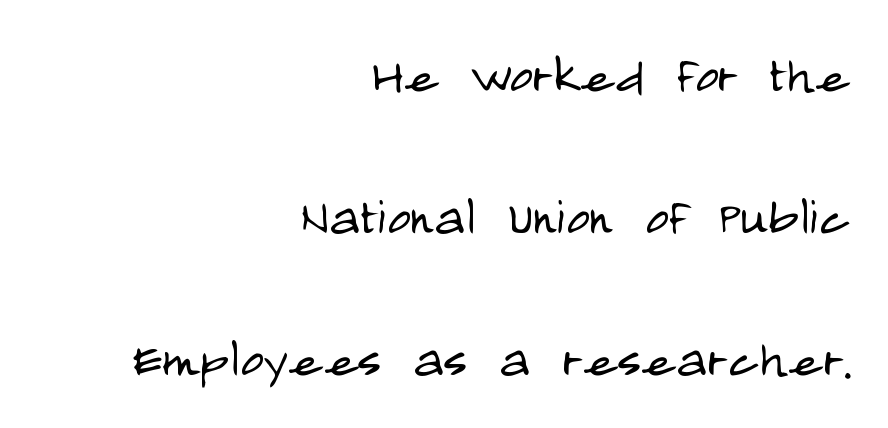
The rendering keeps characters at their native spacing. Caption: face not bold, strokes unweighted. The designer went with a sans here, leaving each stem footless. What's the leading like? Stretched, with rows far apart. Honestly, there is no underline to notice here at all.
